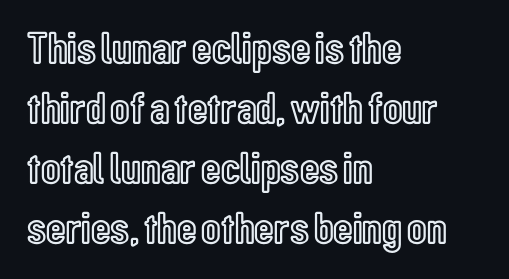
{"italic": "no", "width": "condensed", "x_height": "medium", "monospaced": "no", "underline": "no", "align": "left", "line_spacing": "normal", "line_spacing_ratio": 1.33, "letter_spacing": "normal", "letter_spacing_em": 0.0, "glyph_px": 45}
